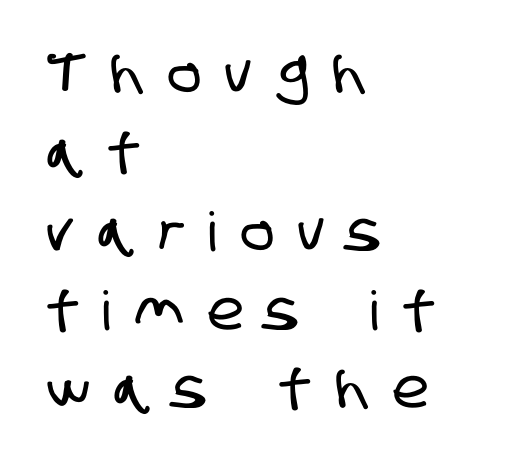
{"serif": "no", "width": "condensed", "stroke_contrast": "low", "x_height": "large", "monospaced": "no", "underline": "no", "align": "left", "line_spacing": "normal", "line_spacing_ratio": 1.46, "letter_spacing": "wide", "letter_spacing_em": 0.46, "glyph_px": 54}
